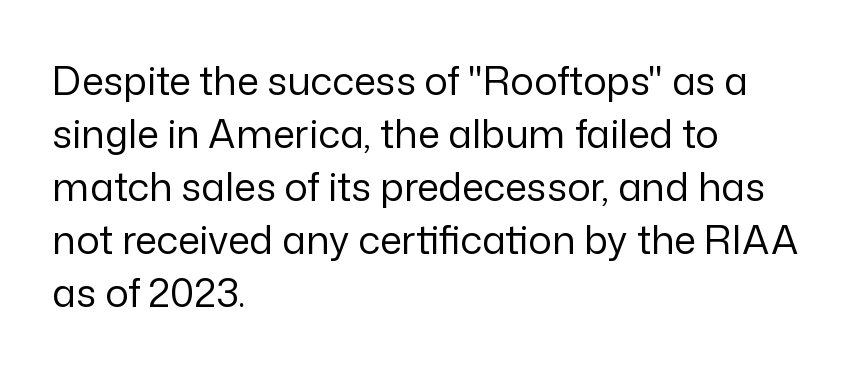
The image shows 39 px regular-weight sans-serif type, upright; set left-aligned, normal line spacing (1.36x), normal letter spacing, not underlined; low stroke contrast and a medium x-height.
